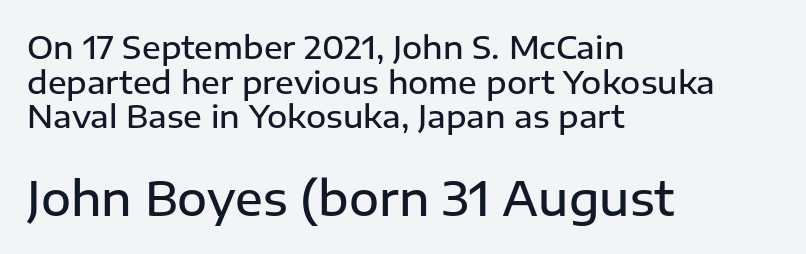
{"serif": "no", "italic": "no", "bold": "semi", "weight": "semibold", "width": "normal", "stroke_contrast": "low", "x_height": "medium", "monospaced": "no", "underline": "no", "align": "left", "line_spacing": "tight", "line_spacing_ratio": 1.12, "letter_spacing": "normal", "letter_spacing_em": 0.0, "larger_block": "second", "size_ratio": 1.48, "glyph_px": 46}
